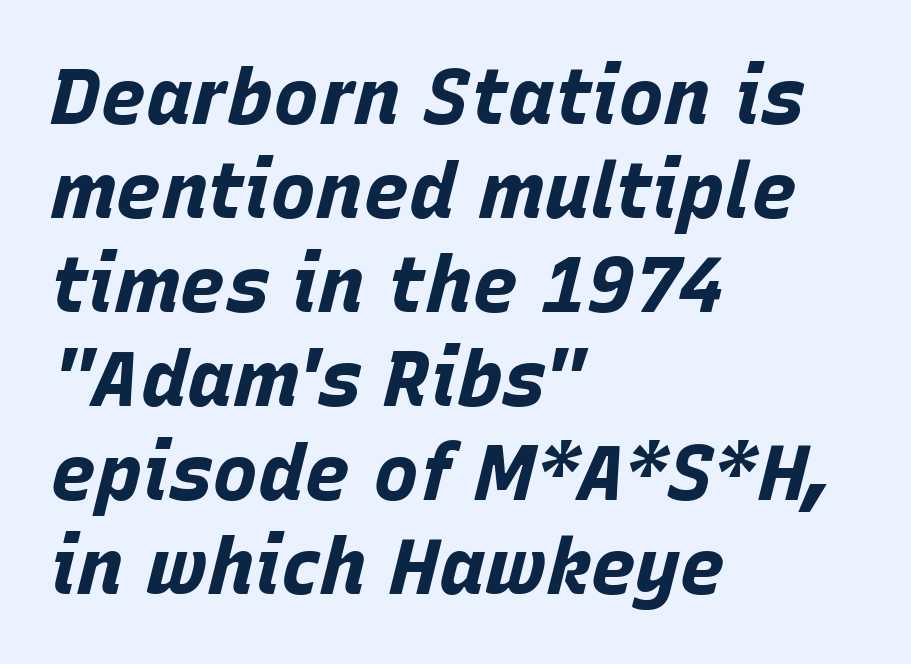
The image shows 77 px bold type, italic (leaning right); set left-aligned, line spacing 1.22x, normal letter spacing, not underlined; low stroke contrast and a large x-height.
